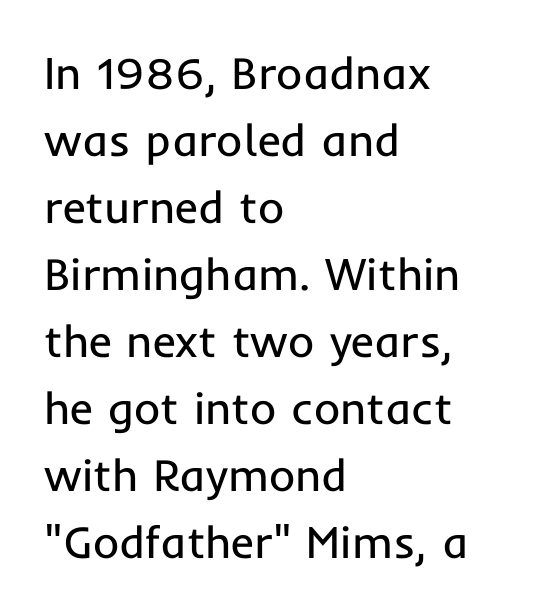
The image shows 45 px regular-weight sans-serif type, upright; set left-aligned, normal line spacing (1.49x), normal letter spacing, not underlined; low stroke contrast and a medium x-height.
